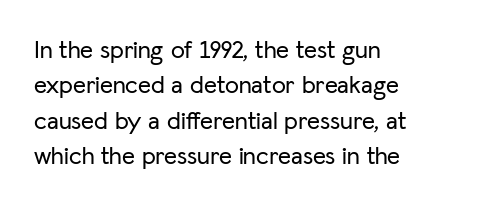
The image shows 25 px text type, upright; set left-aligned, normal line spacing (1.42x), normal letter spacing, not underlined.
